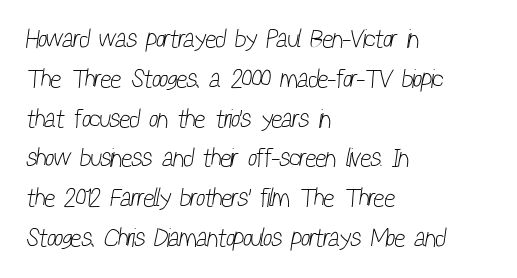
The image shows 26 px text type; set left-aligned, normal line spacing (1.53x), normal letter spacing, not underlined.
